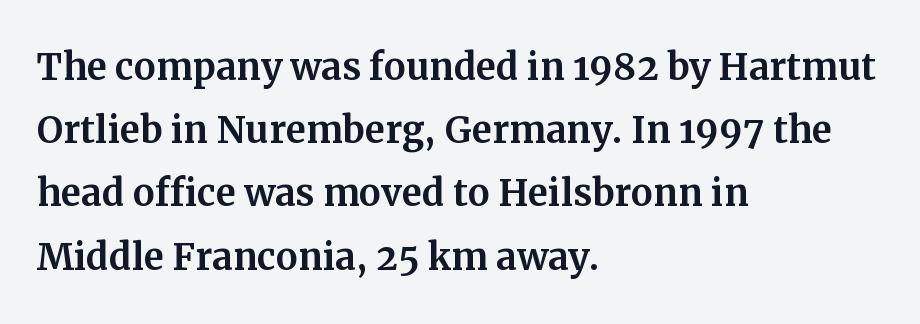
How are the letters spaced? Ordinarily, with no added tracking. Bare-footed words on every line. The glyphs in this specimen are seriffed. Notice how the passage keeps a crisp vertical edge on the left only. The type sits square on the baseline with zero lean. Whoever set this chose a conventional vertical rhythm.
